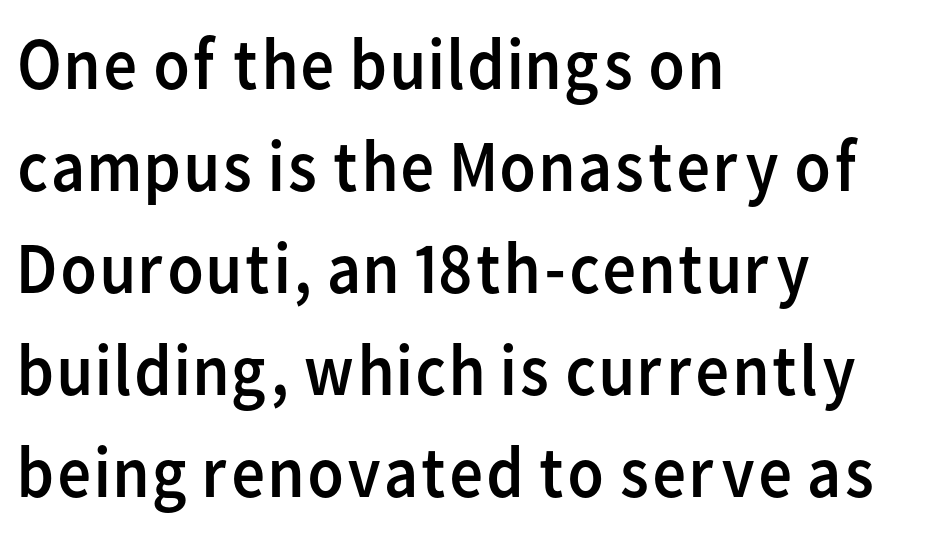
Q: Is the text bold? A: No.
Q: Is the text italic (slanted)? A: No, it is upright.
Q: Is the typeface a serif or a sans-serif typeface? A: Sans-serif.
Q: Is the text underlined? A: No.
Q: How is the paragraph aligned? A: Left-aligned.
Q: Is the spacing between letters normal or unusually wide? A: Normal.
Q: Is the spacing between lines tight, normal or loose? A: Normal.
Q: Width (condensed, normal, or wide)? A: Normal.
Q: Stroke contrast? A: Low.
Q: x-height? A: Medium.
Q: Monospaced? A: No.
